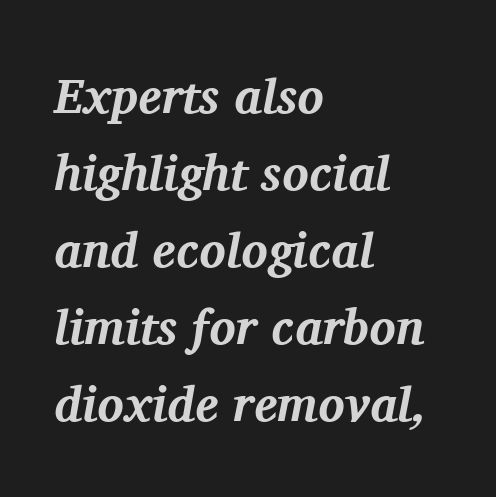
The image shows 49 px bold serif type, italic (leaning right); set left-aligned, normal line spacing (1.57x), normal letter spacing, not underlined; medium stroke contrast and a medium x-height.
